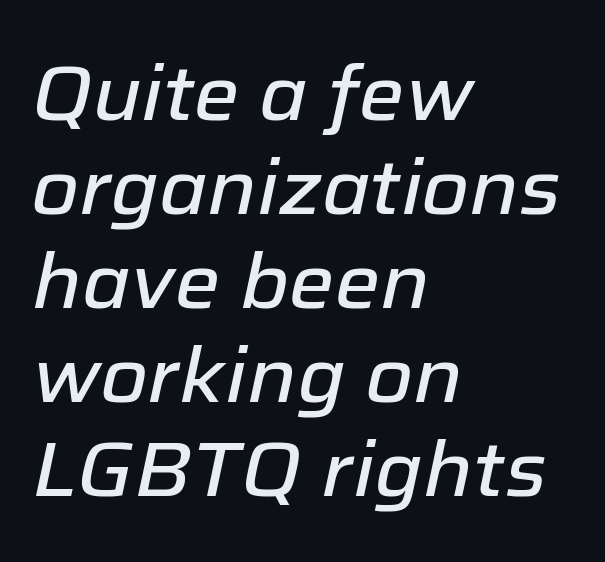
{"italic": "yes", "lean": "right", "slant_degrees": 12, "width": "normal", "stroke_contrast": "low", "x_height": "medium", "monospaced": "no", "underline": "no", "align": "left", "line_spacing_ratio": 1.22, "letter_spacing": "normal", "letter_spacing_em": 0.0, "glyph_px": 77}
